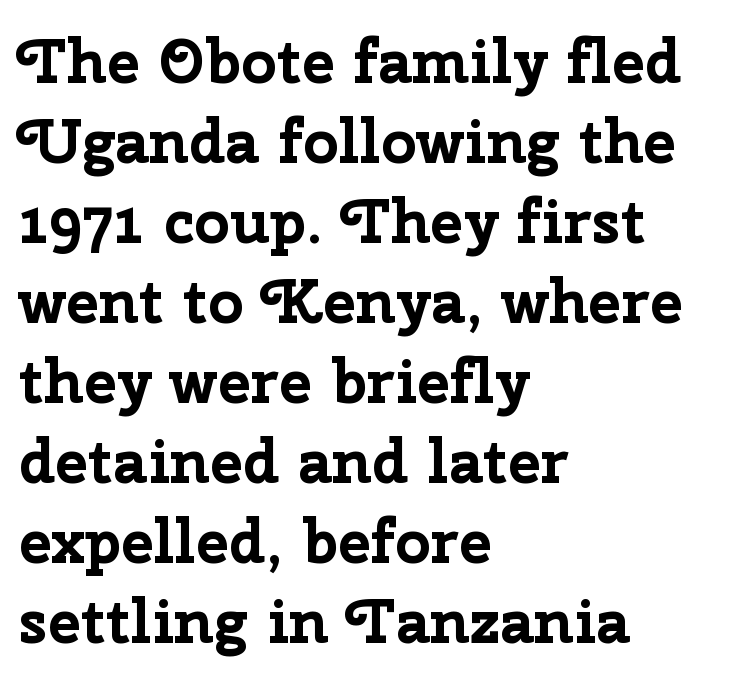
The image shows 62 px bold sans-serif type, upright; set left-aligned, normal line spacing (1.29x), normal letter spacing, not underlined; low stroke contrast and a medium x-height.
